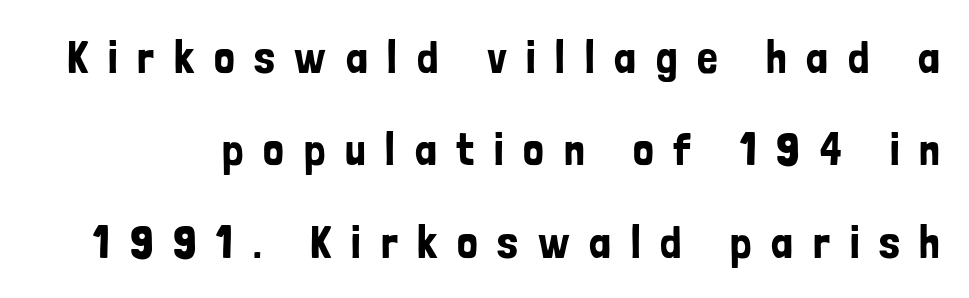
Q: Is the text italic (slanted)? A: No, it is upright.
Q: Is the typeface a serif or a sans-serif typeface? A: Sans-serif.
Q: Is the text underlined? A: No.
Q: Is the spacing between letters normal or unusually wide? A: Unusually wide.
Q: Is the spacing between lines tight, normal or loose? A: Loose.
Q: Width (condensed, normal, or wide)? A: Condensed.
Q: Stroke contrast? A: Low.
Q: x-height? A: Medium.
Q: Monospaced? A: No.
